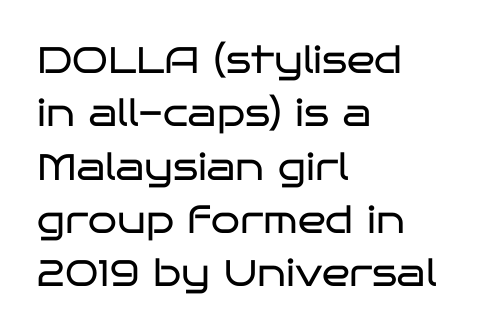
The image shows 37 px regular-weight, wide sans-serif type, upright; set left-aligned, normal line spacing (1.44x), normal letter spacing, not underlined; low stroke contrast and a large x-height.
